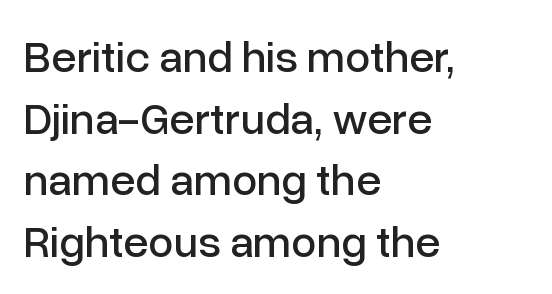
Q: Is the text italic (slanted)? A: No, it is upright.
Q: Is the typeface a serif or a sans-serif typeface? A: Sans-serif.
Q: Is the text underlined? A: No.
Q: How is the paragraph aligned? A: Left-aligned.
Q: Is the spacing between letters normal or unusually wide? A: Normal.
Q: Is the spacing between lines tight, normal or loose? A: Normal.
Q: Width (condensed, normal, or wide)? A: Normal.
Q: Stroke contrast? A: Low.
Q: x-height? A: Medium.
Q: Monospaced? A: No.
